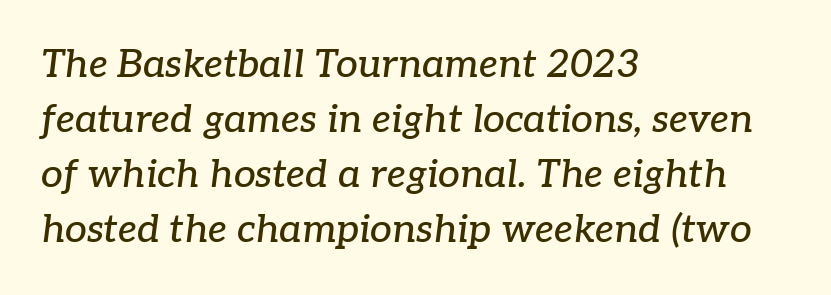
{"serif": "yes", "italic": "yes", "lean": "right", "slant_degrees": 7, "width": "normal", "stroke_contrast": "low", "x_height": "medium", "monospaced": "no", "underline": "no", "align": "left", "line_spacing": "normal", "line_spacing_ratio": 1.41, "letter_spacing": "normal", "letter_spacing_em": 0.0, "glyph_px": 39}
